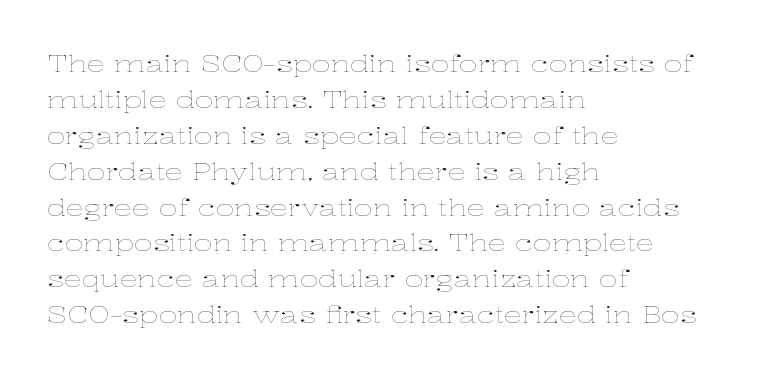
Q: Is the text bold? A: No.
Q: Is the text italic (slanted)? A: No, it is upright.
Q: Is the text underlined? A: No.
Q: How is the paragraph aligned? A: Left-aligned.
Q: Is the spacing between letters normal or unusually wide? A: Normal.
Q: Is the spacing between lines tight, normal or loose? A: Normal.
